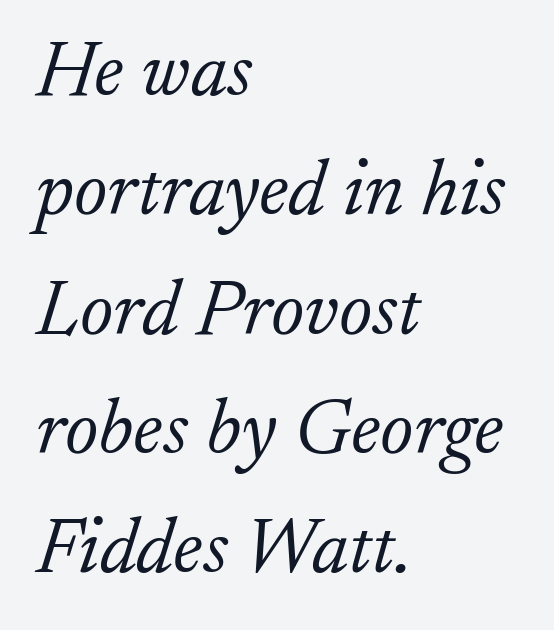
The image shows 79 px light serif type, italic (leaning right); set left-aligned, normal line spacing (1.51x), normal letter spacing, not underlined; low stroke contrast and a small x-height.
